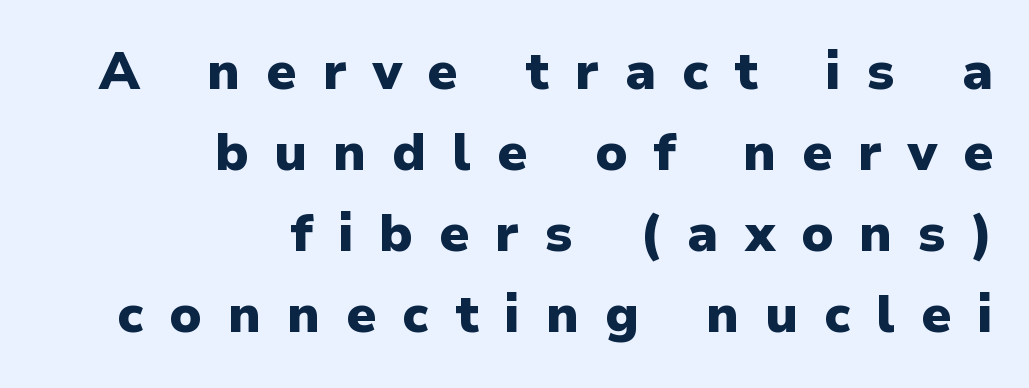
The image shows 52 px heavy sans-serif type, upright; set right-aligned, normal line spacing (1.56x), unusually wide letter spacing (+0.5 em), not underlined; low stroke contrast and a medium x-height.
